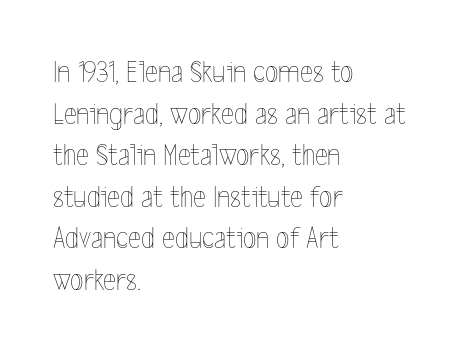
The image shows 31 px thin, condensed type, upright; set left-aligned, normal line spacing (1.34x), normal letter spacing, not underlined; a medium x-height.
